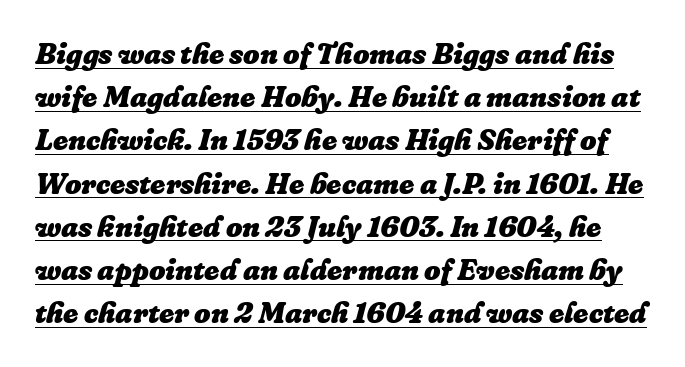
Q: Is the text bold? A: Yes.
Q: Is the text italic (slanted)? A: Yes, it leans right by about 16 degrees.
Q: Is the text underlined? A: Yes.
Q: Is the spacing between letters normal or unusually wide? A: Normal.
Q: Is the spacing between lines tight, normal or loose? A: Normal.
Q: Width (condensed, normal, or wide)? A: Normal.
Q: Stroke contrast? A: Low.
Q: x-height? A: Medium.
Q: Monospaced? A: No.
